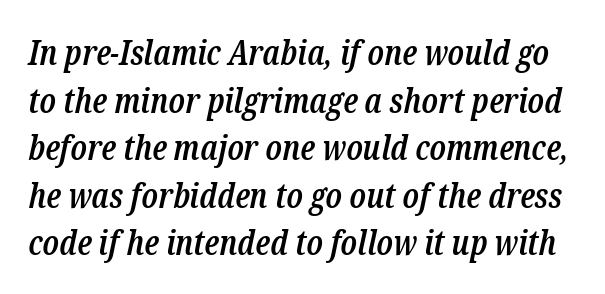
The image shows 34 px semibold, condensed serif type, italic (leaning right); set normal line spacing (1.4x), normal letter spacing, not underlined; low stroke contrast and a medium x-height.
